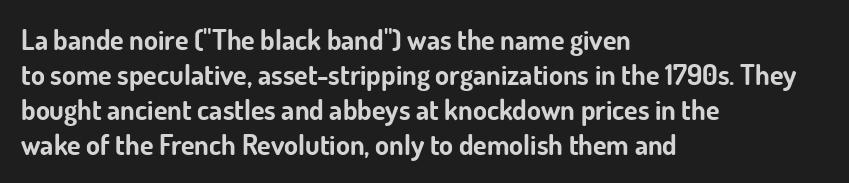
Vertical spacing — default. All the whitespace from short lines collects on the right. Glyph-to-glyph distance matches everyday printed text. The designer went with a sans here, leaving each stem footless. A typesetter would mark this as roman, not italic. Quick note: underline off.
